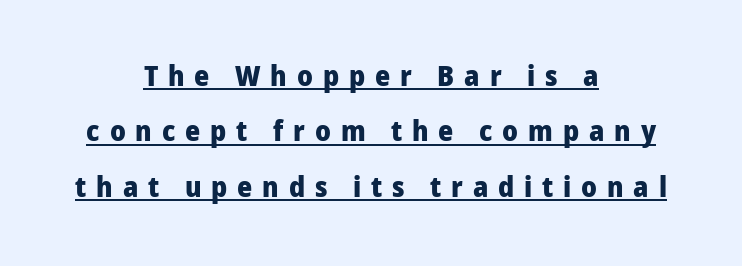
{"serif": "no", "italic": "no", "bold": "yes", "weight": "heavy", "width": "normal", "stroke_contrast": "low", "x_height": "medium", "monospaced": "no", "underline": "yes", "align": "center", "line_spacing": "loose", "line_spacing_ratio": 1.91, "letter_spacing": "wide", "letter_spacing_em": 0.34, "glyph_px": 29}
